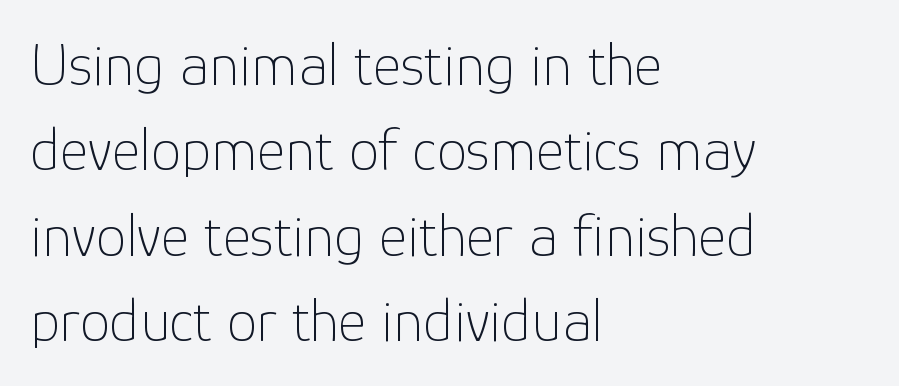
The image shows 61 px thin sans-serif type, upright; set left-aligned, normal line spacing (1.4x), normal letter spacing, not underlined; low stroke contrast and a medium x-height.
